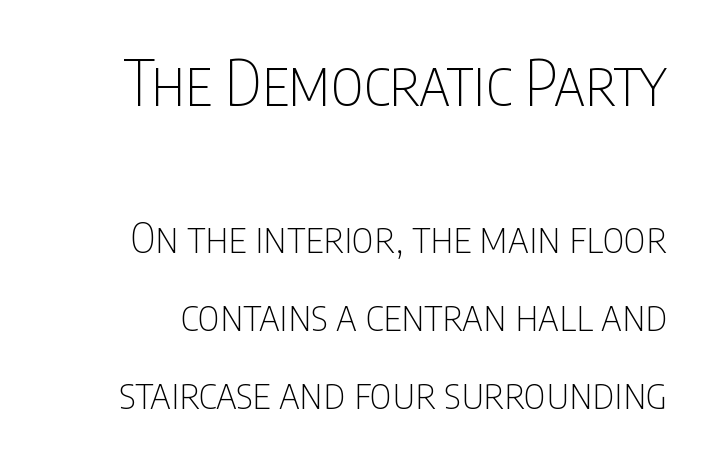
The image shows 63 px thin, condensed sans-serif type, upright; set line spacing 1.86x, normal letter spacing, not underlined; the first (top) block is 1.5x larger; low stroke contrast and a large x-height.
